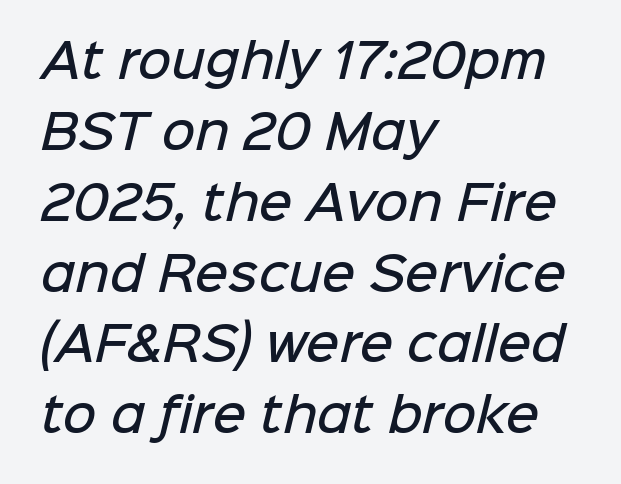
The image shows 46 px semibold sans-serif type; set left-aligned, normal line spacing (1.54x), normal letter spacing, not underlined; low stroke contrast and a medium x-height.
